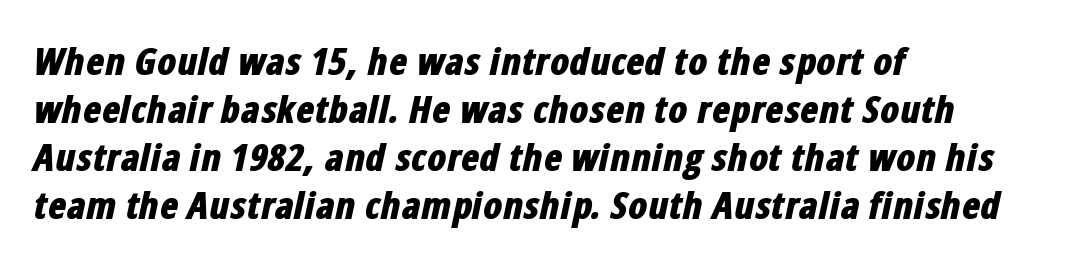
Q: Is the text bold? A: Yes.
Q: Is the text italic (slanted)? A: Yes, it leans right by about 12 degrees.
Q: Is the text underlined? A: No.
Q: How is the paragraph aligned? A: Left-aligned.
Q: Is the spacing between letters normal or unusually wide? A: Normal.
Q: Is the spacing between lines tight, normal or loose? A: Normal.
Q: Width (condensed, normal, or wide)? A: Condensed.
Q: Stroke contrast? A: Low.
Q: x-height? A: Medium.
Q: Monospaced? A: No.
